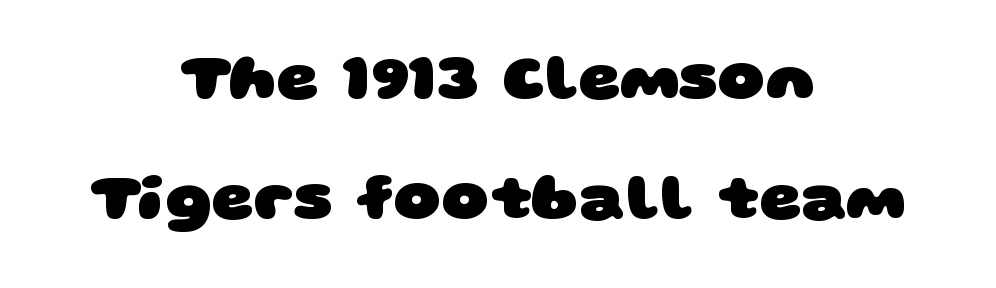
{"serif": "no", "bold": "yes", "weight": "heavy", "width": "wide", "stroke_contrast": "low", "x_height": "large", "monospaced": "no", "underline": "no", "align": "center", "line_spacing_ratio": 1.84, "letter_spacing": "normal", "letter_spacing_em": 0.0, "glyph_px": 65}
